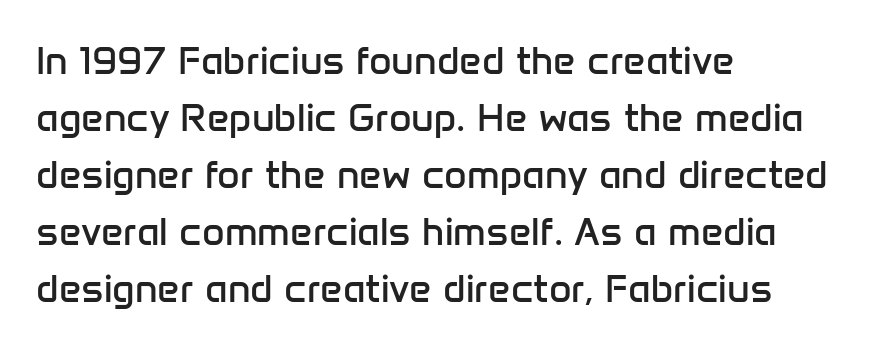
The image shows 39 px regular-weight sans-serif type, upright; set left-aligned, normal line spacing (1.46x), normal letter spacing, not underlined; low stroke contrast and a medium x-height.
